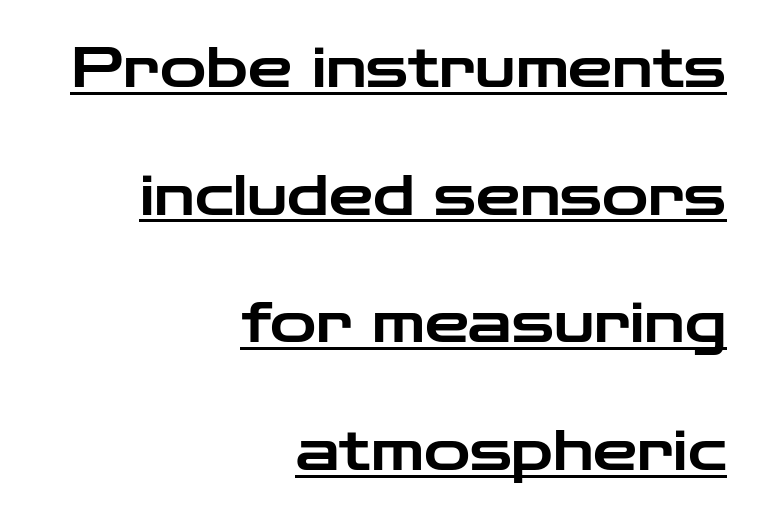
Baseline-to-baseline distance is far greater than the letter height. Varying glyph widths throughout — classic text-font behaviour. The ragged edge is on the left, which tells us the setting is flush right. The letters carry no serifs — their stems end cleanly without finishing strokes. The letters stand straight up with perfectly vertical stems. The words here are underlined.
